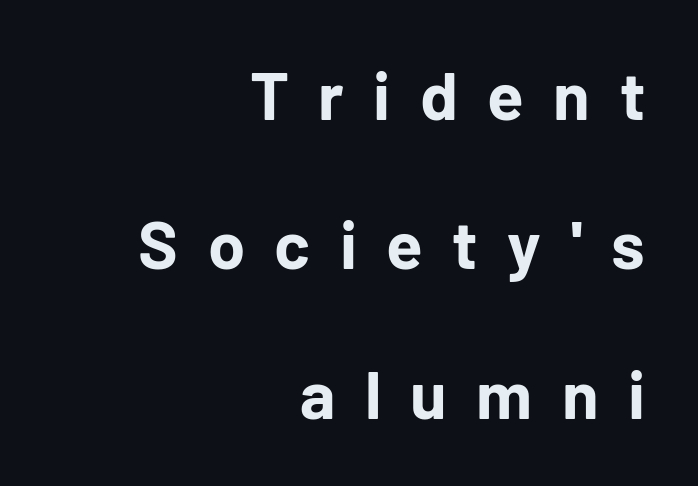
{"serif": "no", "italic": "no", "bold": "yes", "weight": "bold", "width": "normal", "stroke_contrast": "low", "x_height": "medium", "monospaced": "no", "underline": "no", "align": "right", "line_spacing": "loose", "line_spacing_ratio": 2.23, "letter_spacing": "wide", "letter_spacing_em": 0.44, "glyph_px": 67}
